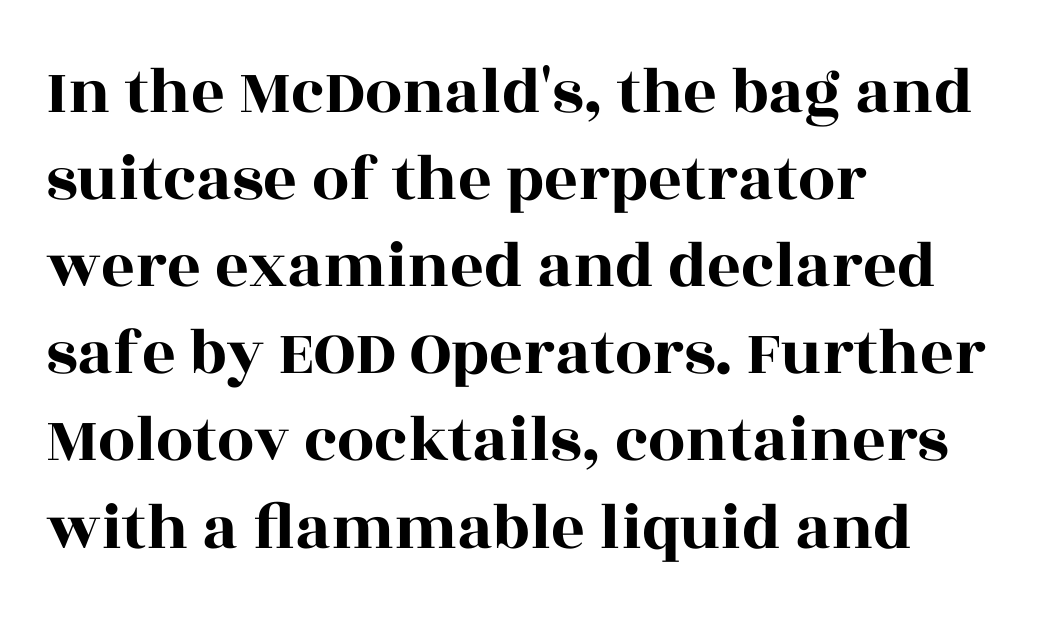
The image shows 66 px wide serif type, upright; set left-aligned, normal line spacing (1.32x), normal letter spacing, not underlined; a large x-height.
